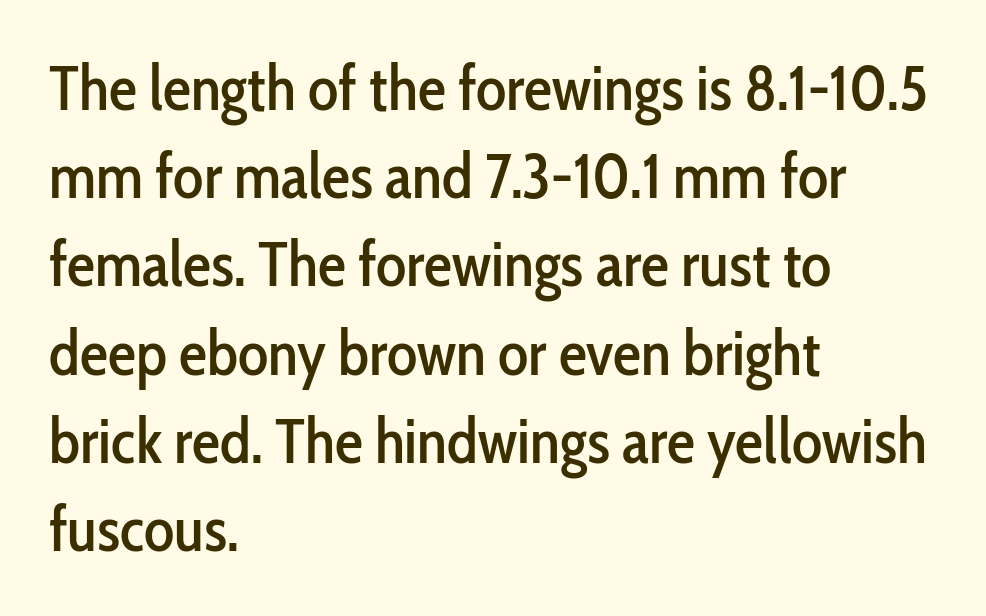
Varying glyph widths throughout — classic text-font behaviour. The ragged edge is on the right, which tells us the setting is flush left. If you drew a line through each stem, it would be perfectly vertical. The rendering uses a moderate line-height, typical for paragraphs. Underline: absent. Regarding serifs, this sample does without them.
